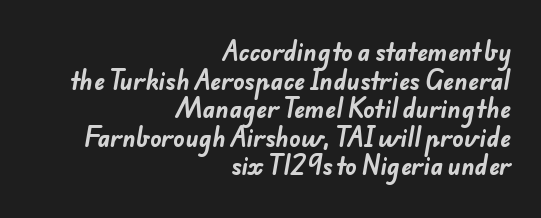
The image shows 23 px bold type; set right-aligned, line spacing 1.24x, normal letter spacing, not underlined.
